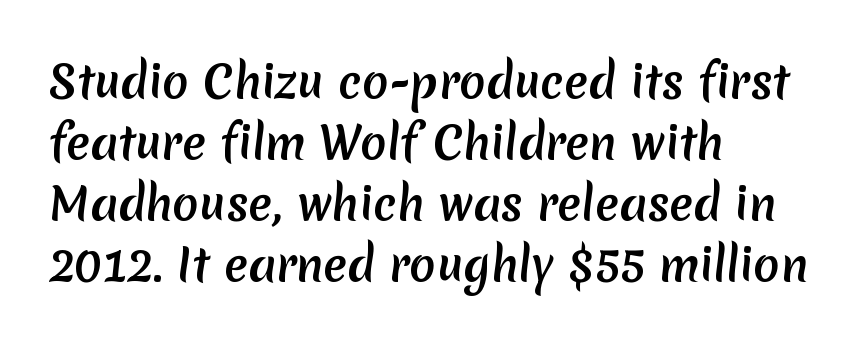
Q: Is the text bold? A: Yes.
Q: Is the typeface a serif or a sans-serif typeface? A: Sans-serif.
Q: Is the text underlined? A: No.
Q: How is the paragraph aligned? A: Left-aligned.
Q: Is the spacing between letters normal or unusually wide? A: Normal.
Q: Is the spacing between lines tight, normal or loose? A: Normal.
Q: Width (condensed, normal, or wide)? A: Normal.
Q: Stroke contrast? A: Low.
Q: x-height? A: Medium.
Q: Monospaced? A: No.
